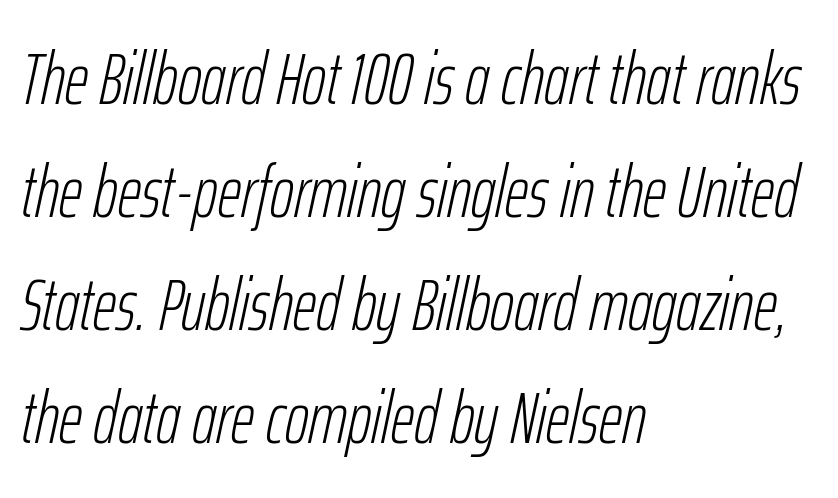
The image shows 73 px light, condensed type, italic (leaning right); set left-aligned, normal line spacing (1.55x), normal letter spacing, not underlined; low stroke contrast and a medium x-height.
